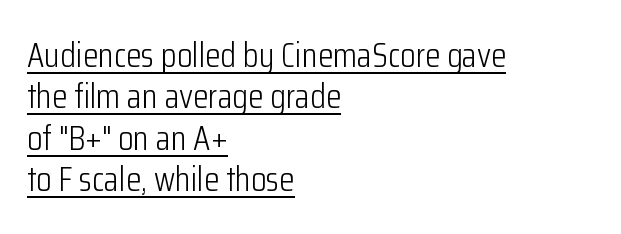
{"serif": "no", "italic": "no", "bold": "no", "weight": "light", "width": "condensed", "stroke_contrast": "low", "x_height": "medium", "monospaced": "no", "underline": "yes", "align": "left", "line_spacing_ratio": 1.18, "letter_spacing": "normal", "letter_spacing_em": 0.0, "glyph_px": 35}
